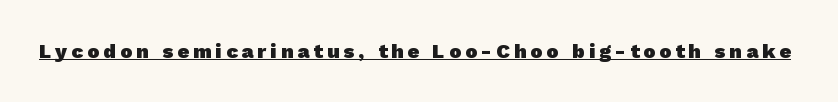
The image shows 20 px bold type; set unusually wide letter spacing (+0.21 em), underlined.
